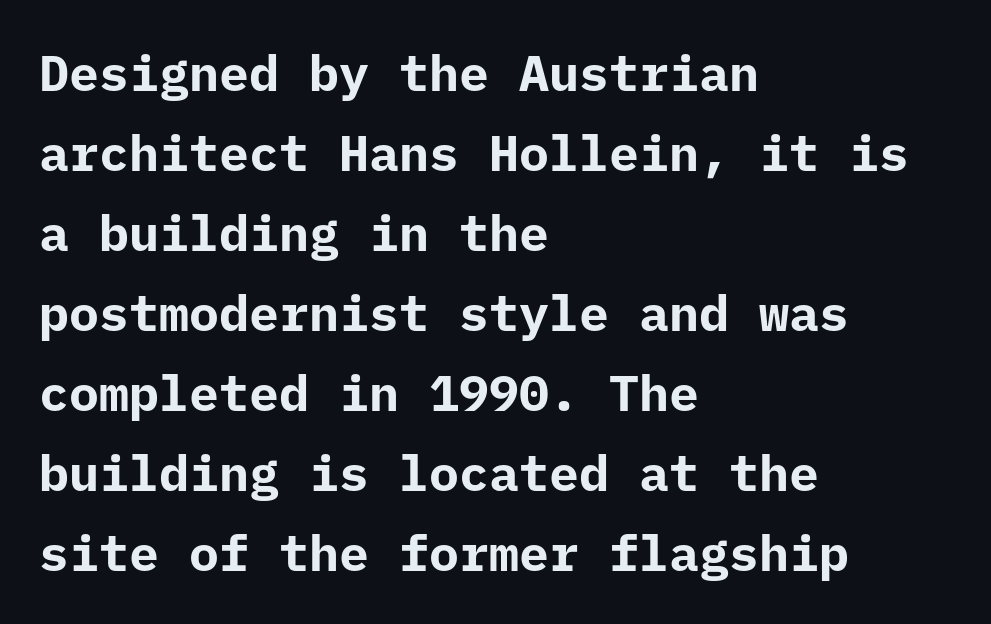
The image shows 50 px bold sans-serif type, upright, monospaced; set left-aligned, normal line spacing (1.6x), normal letter spacing, not underlined; low stroke contrast and a medium x-height.
